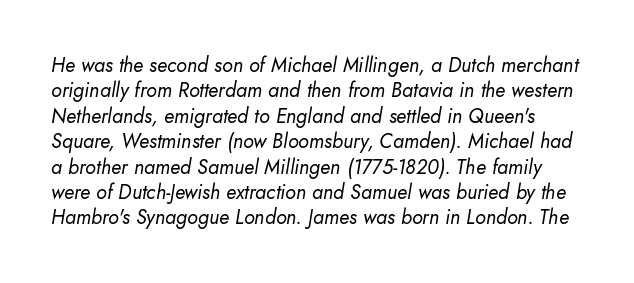
No extra ink here — the face is not bold. The gaps between neighbouring characters are ordinary and unremarkable. The space directly below the letters is spotless. The rendering applies a slant to the glyphs. Regular leading.
